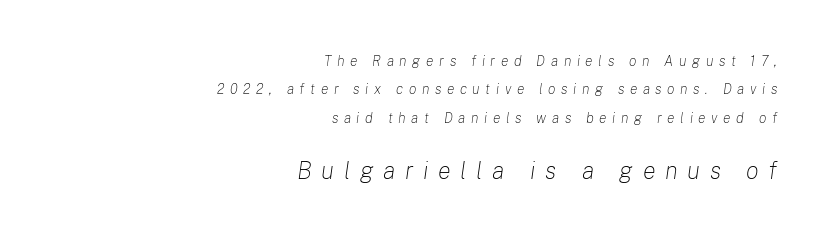
Q: Is the text bold? A: No.
Q: Is the text italic (slanted)? A: Yes, it leans right by about 8 degrees.
Q: Is the text underlined? A: No.
Q: How is the paragraph aligned? A: Right-aligned.
Q: Is the spacing between letters normal or unusually wide? A: Unusually wide.
Q: Is the spacing between lines tight, normal or loose? A: Loose.
Q: Which block of text is set in a larger size, the first (top) or the second (bottom)? A: The second (bottom) one.
